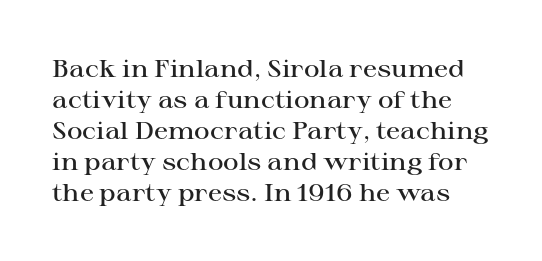
Ascenders rise straight up at ninety degrees. Line spacing here is normal. The passage shown is semibold, sitting just below true bold. Descenders hang freely into open space. The horizontal fit of the characters is conventional and even.
